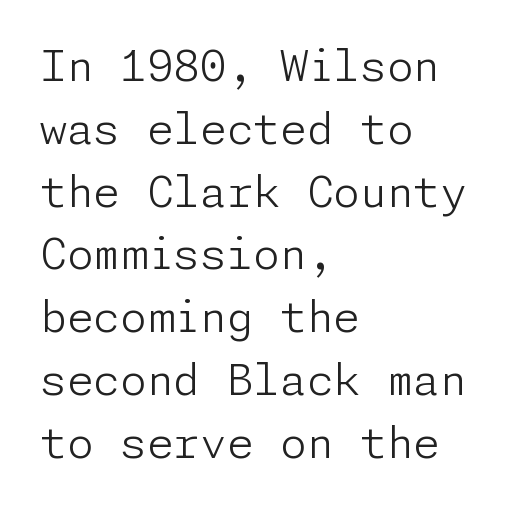
The letters look calm and open, with moderate or lighter stems. This is the regular roman posture of the typeface. The tracking reads as untouched default to a designer's eye. Words float on clear page, feet unadorned.
